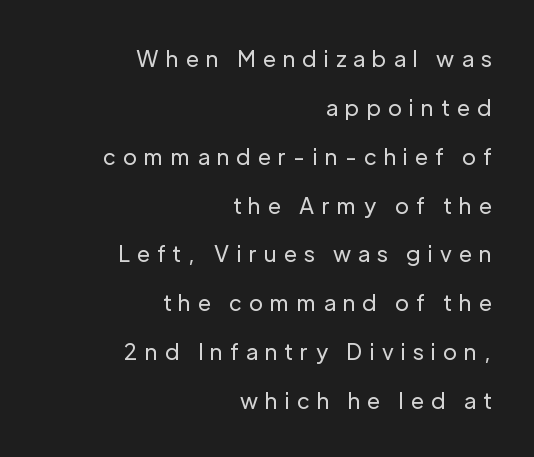
Caption: multi-line text, flush right, ragged left. Successive baselines arrive slowly, with a big drop between each. Stems here are at most as thick as an everyday book face. The tracking reads as deliberately expanded to a designer's eye.
